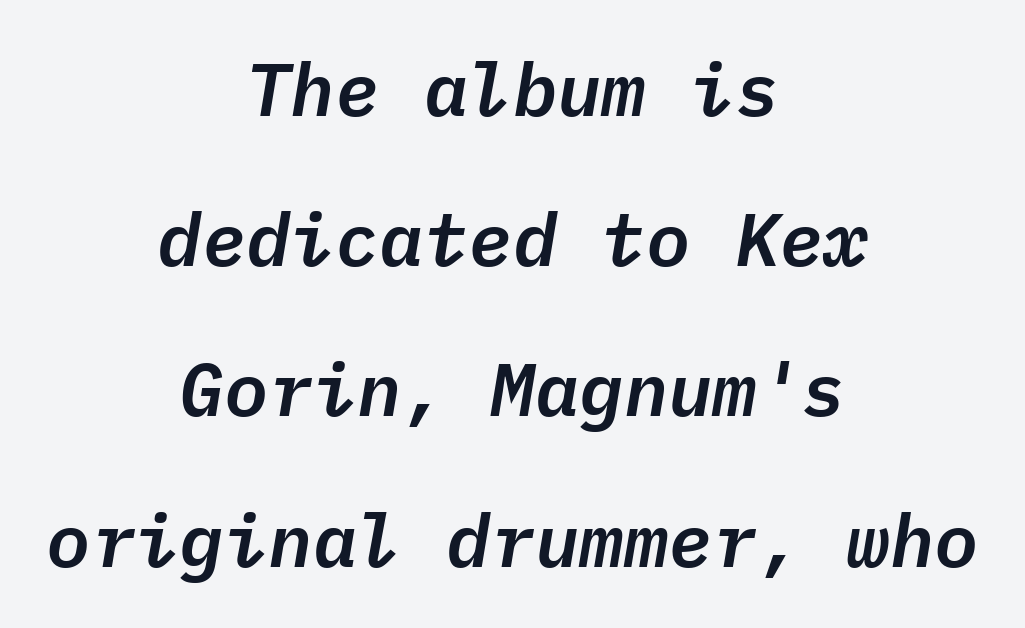
Q: Is the text italic (slanted)? A: Yes, it leans right by about 9 degrees.
Q: Is the text underlined? A: No.
Q: How is the paragraph aligned? A: Centered.
Q: Is the spacing between letters normal or unusually wide? A: Normal.
Q: Is the spacing between lines tight, normal or loose? A: Loose.
Q: Width (condensed, normal, or wide)? A: Normal.
Q: Stroke contrast? A: Low.
Q: x-height? A: Medium.
Q: Monospaced? A: Yes.
